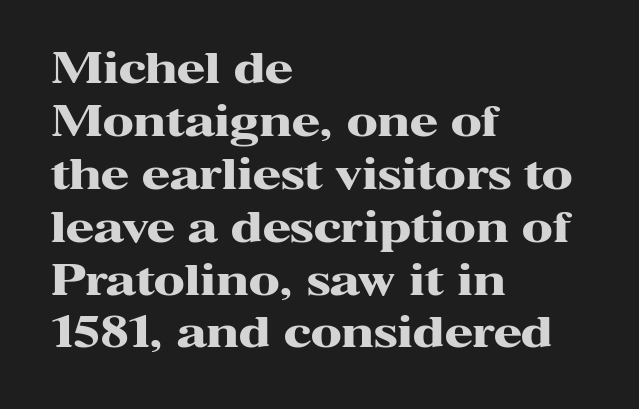
The image shows 41 px heavy, wide serif type, upright; set left-aligned, normal line spacing (1.29x), normal letter spacing, not underlined; high stroke contrast and a medium x-height.
